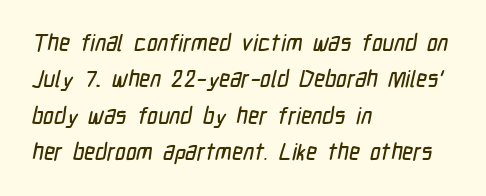
Type without underlining. The ragged edge is on the right, which tells us the setting is flush left. Regarding leading, the lines here are spaced in the standard way. Caption: standard tracking, unaltered.
